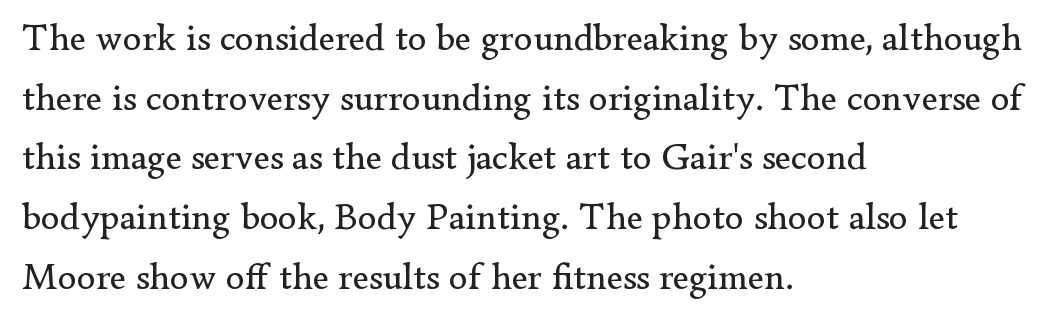
The typeface chosen for these lines features serifs. Notice how descenders clear the ascenders below comfortably — that's standard leading. There is no visible air inserted between adjacent glyphs. The letters advance in unequal steps, a hallmark of proportional type.
